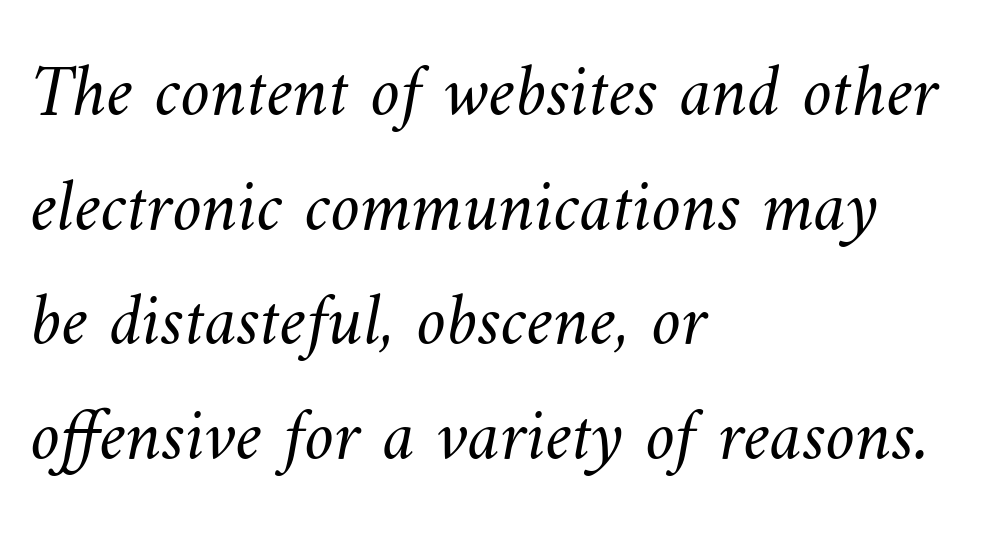
{"bold": "no", "weight": "light", "width": "normal", "stroke_contrast": "medium", "x_height": "small", "monospaced": "no", "underline": "no", "align": "left", "line_spacing": "normal", "line_spacing_ratio": 1.55, "letter_spacing": "normal", "letter_spacing_em": 0.0, "glyph_px": 74}
